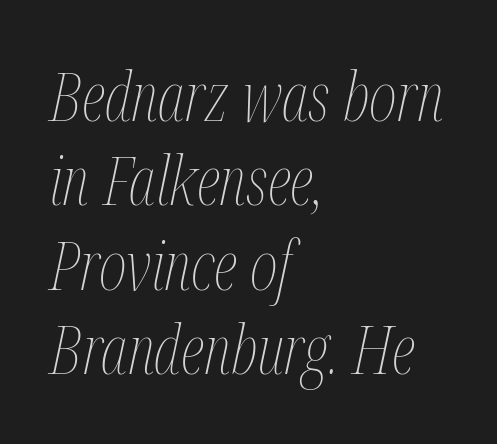
Q: Is the text bold? A: No.
Q: Is the text italic (slanted)? A: Yes, it leans right by about 12 degrees.
Q: Is the text underlined? A: No.
Q: How is the paragraph aligned? A: Left-aligned.
Q: Is the spacing between letters normal or unusually wide? A: Normal.
Q: Is the spacing between lines tight, normal or loose? A: Normal.
Q: Width (condensed, normal, or wide)? A: Condensed.
Q: Stroke contrast? A: Medium.
Q: x-height? A: Medium.
Q: Monospaced? A: No.
